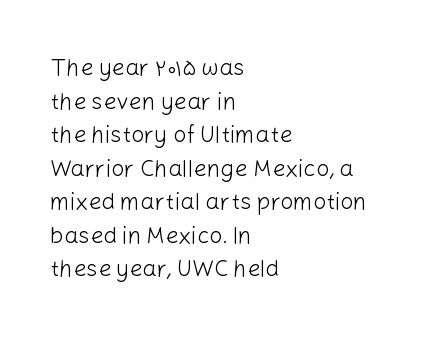
{"italic": "no", "bold": "no", "underline": "no", "align": "left", "line_spacing": "normal", "line_spacing_ratio": 1.46, "letter_spacing": "normal", "letter_spacing_em": 0.0, "glyph_px": 23}
